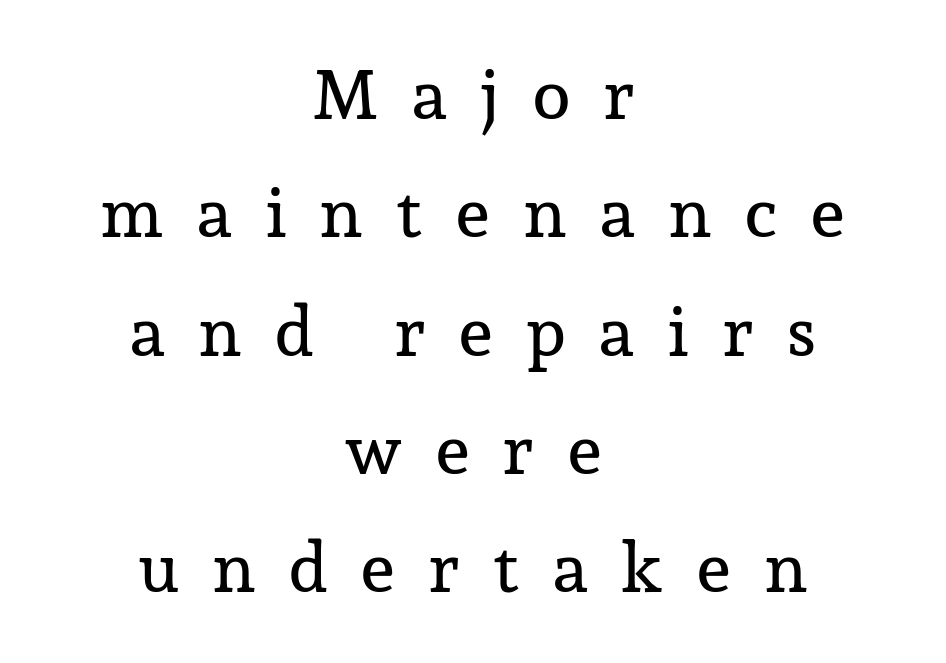
{"serif": "yes", "italic": "no", "width": "normal", "stroke_contrast": "low", "x_height": "medium", "monospaced": "no", "underline": "no", "align": "center", "line_spacing": "normal", "line_spacing_ratio": 1.69, "letter_spacing": "wide", "letter_spacing_em": 0.46, "glyph_px": 70}
